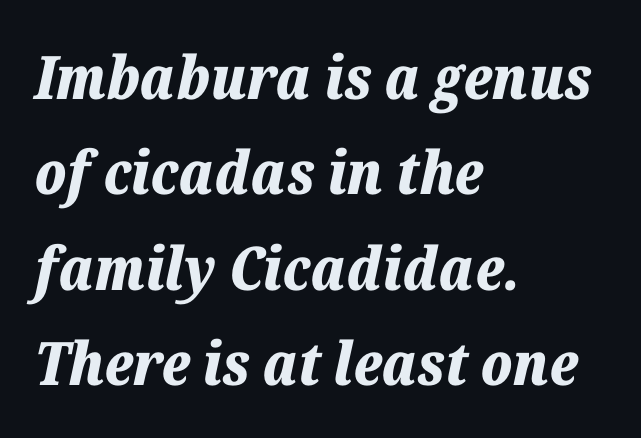
The image shows 60 px bold type, italic (leaning right); set left-aligned, normal line spacing (1.59x), normal letter spacing, not underlined; low stroke contrast and a medium x-height.
